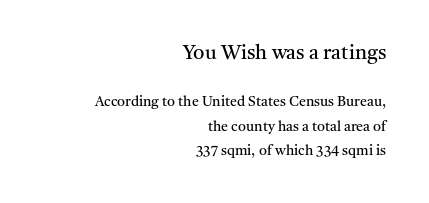
If you squint, the top block still reads clearly — it's the larger of the two. The strokes are not fattened; the text isn't bold. Compared with typical body copy, the letter spacing here is the same. Honestly, there is no underline to notice here at all. Notice how the passage keeps a crisp vertical edge on the right only.
